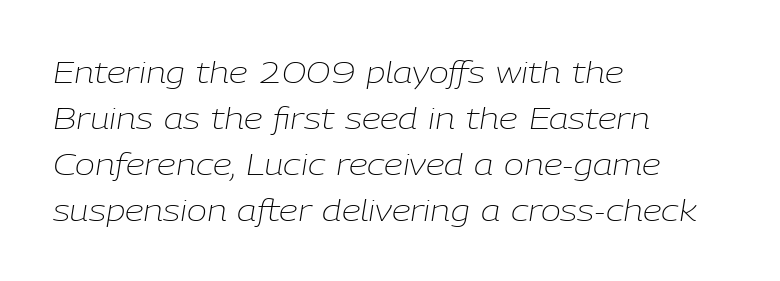
The gaps between neighbouring characters are ordinary and unremarkable. Letters have the restrained weight of plain body copy at most. The face used here is proportionally spaced, like ordinary book or web type. Plain, unruled lines of type.
